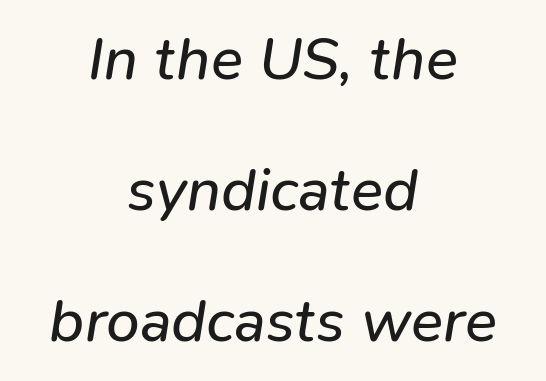
The image shows 60 px regular-weight type, italic (leaning right); set centered, loose line spacing (2.18x), normal letter spacing, not underlined; low stroke contrast and a medium x-height.
